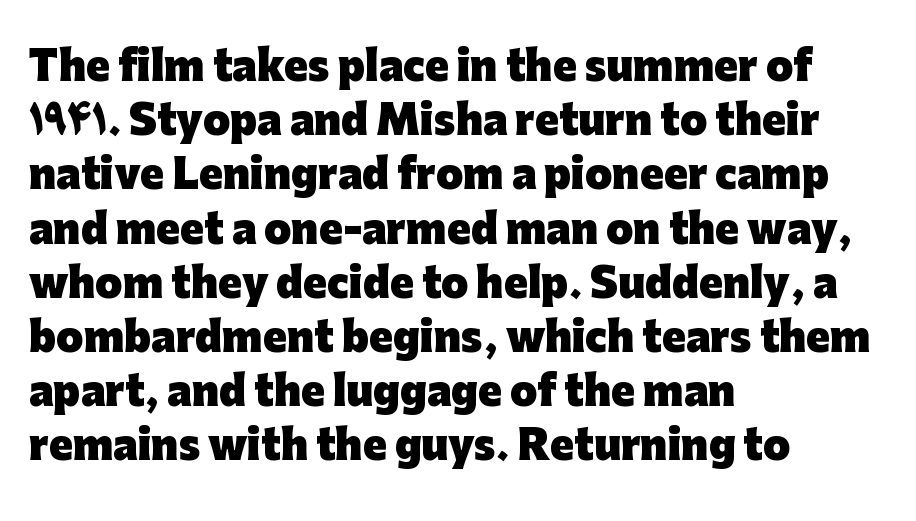
The image shows 39 px heavy sans-serif type, upright; set left-aligned, normal line spacing (1.39x), normal letter spacing, not underlined; low stroke contrast and a medium x-height.
